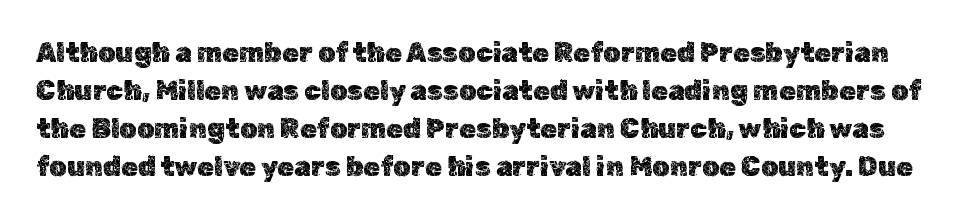
Q: Is the text italic (slanted)? A: No, it is upright.
Q: Is the text underlined? A: No.
Q: Is the spacing between letters normal or unusually wide? A: Normal.
Q: Is the spacing between lines tight, normal or loose? A: Normal.
